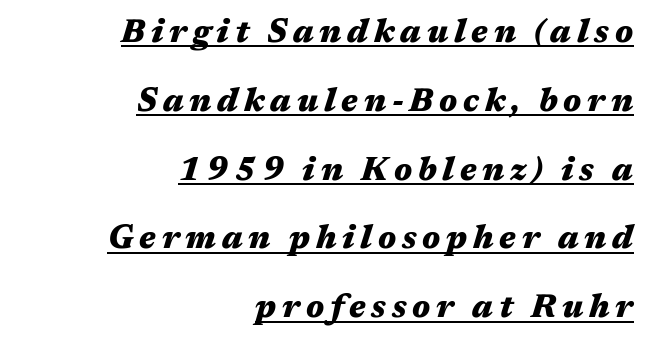
The image shows 32 px heavy, wide type, italic (leaning right); set right-aligned, loose line spacing (2.15x), underlined; medium stroke contrast and a medium x-height.
